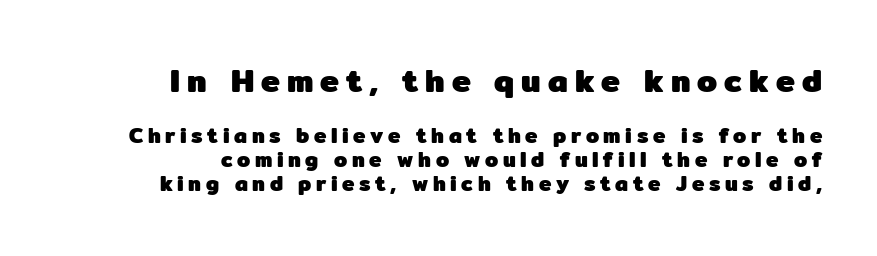
{"serif": "no", "italic": "no", "bold": "yes", "weight": "heavy", "width": "normal", "stroke_contrast": "low", "x_height": "medium", "monospaced": "no", "underline": "no", "align": "right", "line_spacing_ratio": 1.16, "letter_spacing": "wide", "letter_spacing_em": 0.22, "larger_block": "first", "size_ratio": 1.52, "glyph_px": 32}
